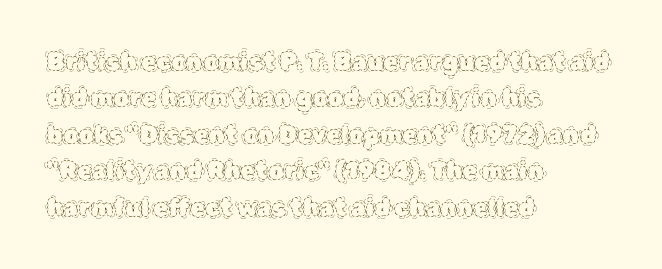
The foot of each line stays bare and open. These lines stack with their left ends in a neat column. Italic: no, the glyphs are upright roman. These lines sit exactly where default settings would place them.
